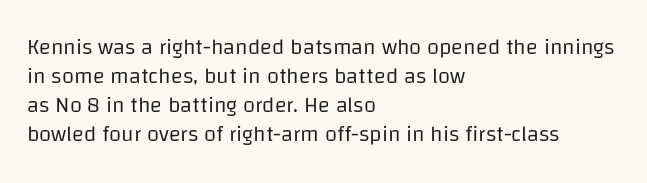
The image shows 22 px text type, upright; set left-aligned, normal line spacing (1.32x), normal letter spacing, not underlined.
